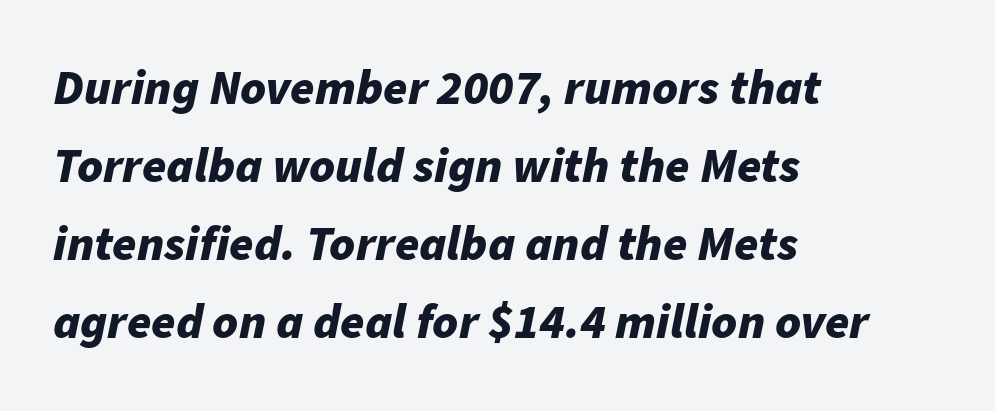
{"italic": "yes", "lean": "right", "slant_degrees": 11, "bold": "yes", "weight": "bold", "width": "normal", "stroke_contrast": "low", "x_height": "medium", "monospaced": "no", "underline": "no", "align": "left", "line_spacing": "normal", "line_spacing_ratio": 1.59, "letter_spacing": "normal", "letter_spacing_em": 0.0, "glyph_px": 49}
